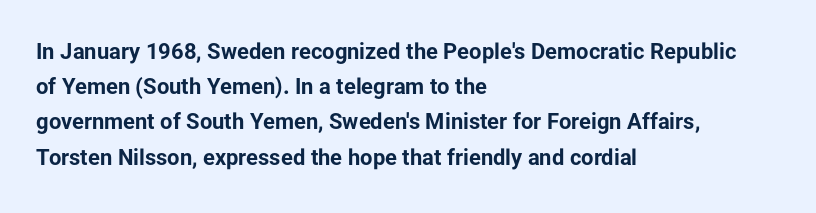
Q: Is the text bold? A: Yes.
Q: Is the text italic (slanted)? A: No, it is upright.
Q: Is the text underlined? A: No.
Q: How is the paragraph aligned? A: Left-aligned.
Q: Is the spacing between letters normal or unusually wide? A: Normal.
Q: Is the spacing between lines tight, normal or loose? A: Normal.
